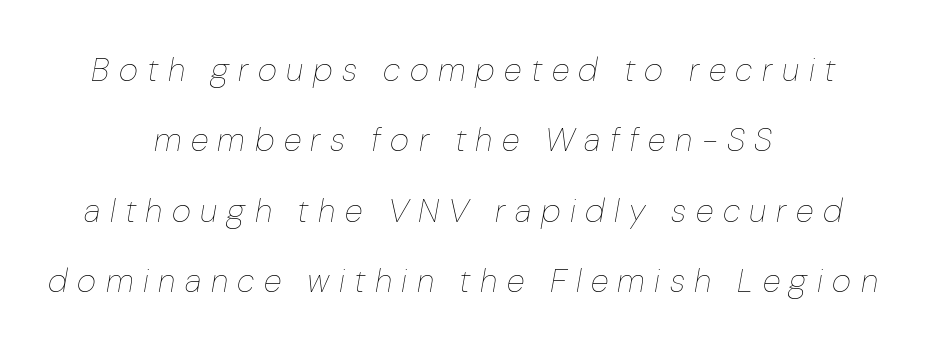
Weight class: somewhere from thin through regular. Caption: multi-line text, centered on the measure. Here the glyphs are tracked loosely, breaking word shapes into spaced letters. A typesetter would call this proportional, since set widths differ per character. The typography opts for an oblique posture over an upright one.
